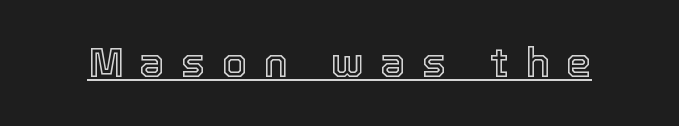
Q: Is the text italic (slanted)? A: No, it is upright.
Q: Is the text underlined? A: Yes.
Q: Is the spacing between letters normal or unusually wide? A: Unusually wide.
Q: Width (condensed, normal, or wide)? A: Normal.
Q: x-height? A: Medium.
Q: Monospaced? A: No.
